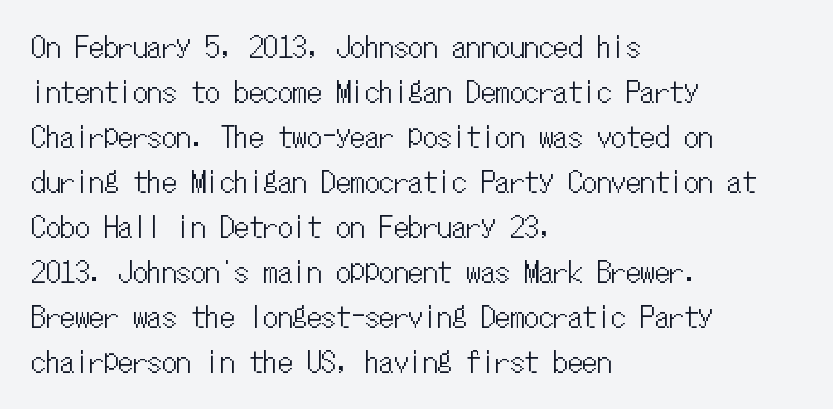
The letters march in equal steps, a hallmark of fixed-pitch type. The font's upright variant was chosen for this text. Plain, unruled lines of type. One glance says typical: line gaps are just what's usual.
